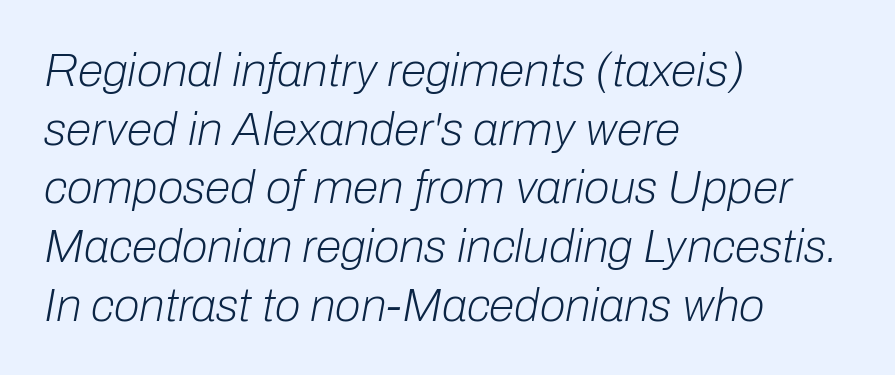
Reading down the block, your eye returns to a fixed left position each line. The specimen reads as italic at a glance. The space beneath each line is pristine and unruled. The type is set solid horizontally, with unmodified tracking.
